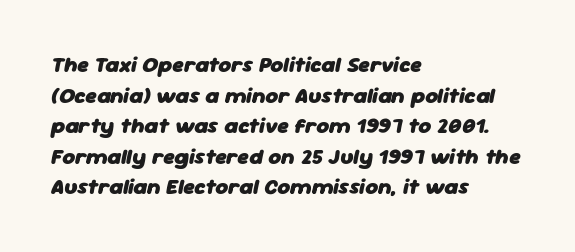
A normal amount of white space separates one row of letters from the next. The words here are not underlined. The rag falls on the right side of this text block. If you drew a line through each stem, it would be angled. I'd describe the lettering as bold — thick and assertive.
